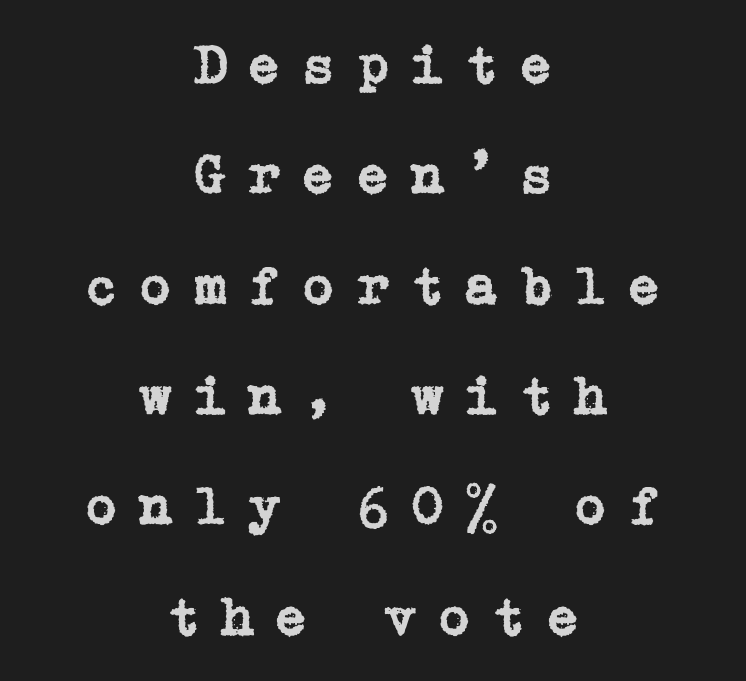
One glance says open: line gaps are wider than usual. Casual observation: everything's sitting right in the middle. The axis of the letterforms is exactly vertical. To sum up the face: it has serifs. In terms of letterspacing, this is a distinctly airy, spread setting.
